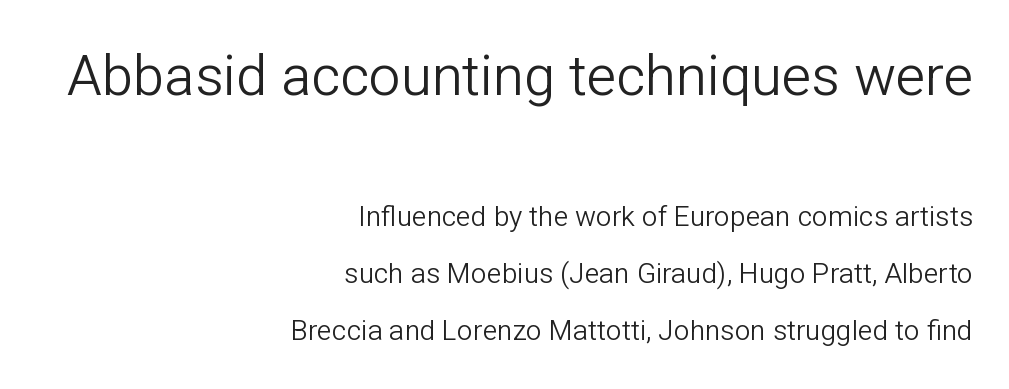
{"serif": "no", "italic": "no", "bold": "no", "weight": "light", "width": "normal", "stroke_contrast": "low", "x_height": "medium", "monospaced": "no", "underline": "no", "align": "right", "line_spacing": "loose", "line_spacing_ratio": 2.05, "letter_spacing": "normal", "letter_spacing_em": 0.0, "larger_block": "first", "size_ratio": 2.0, "glyph_px": 56}
